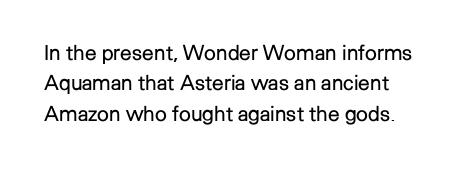
{"italic": "no", "bold": "no", "underline": "no", "line_spacing": "normal", "line_spacing_ratio": 1.45, "letter_spacing": "normal", "letter_spacing_em": 0.0, "glyph_px": 21}
